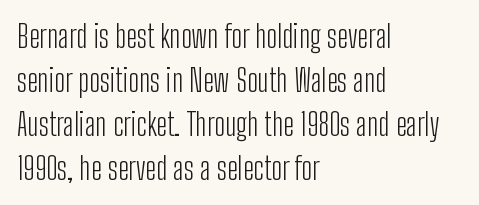
Weight: regular or lighter. Do the characters align in a grid? No, the font is proportional. Descenders are the only things crossing below the line. A roman cut, with each character standing at attention.
